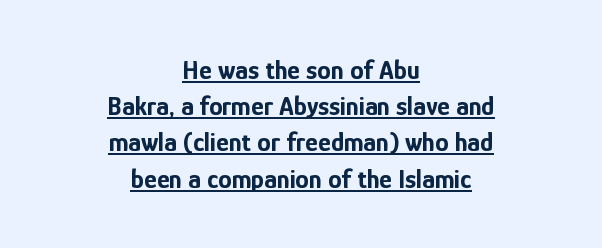
{"italic": "no", "bold": "yes", "underline": "yes", "align": "center", "line_spacing": "normal", "line_spacing_ratio": 1.34, "letter_spacing": "normal", "letter_spacing_em": 0.0, "glyph_px": 27}
